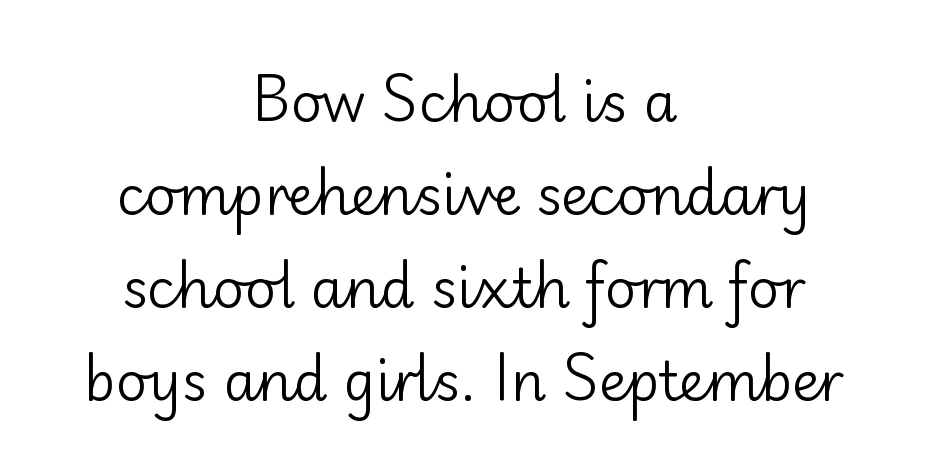
Q: Is the text bold? A: No.
Q: Is the text italic (slanted)? A: No, it is upright.
Q: Is the typeface a serif or a sans-serif typeface? A: Sans-serif.
Q: Is the text underlined? A: No.
Q: How is the paragraph aligned? A: Centered.
Q: Is the spacing between letters normal or unusually wide? A: Normal.
Q: Width (condensed, normal, or wide)? A: Normal.
Q: Stroke contrast? A: Low.
Q: x-height? A: Small.
Q: Monospaced? A: No.
